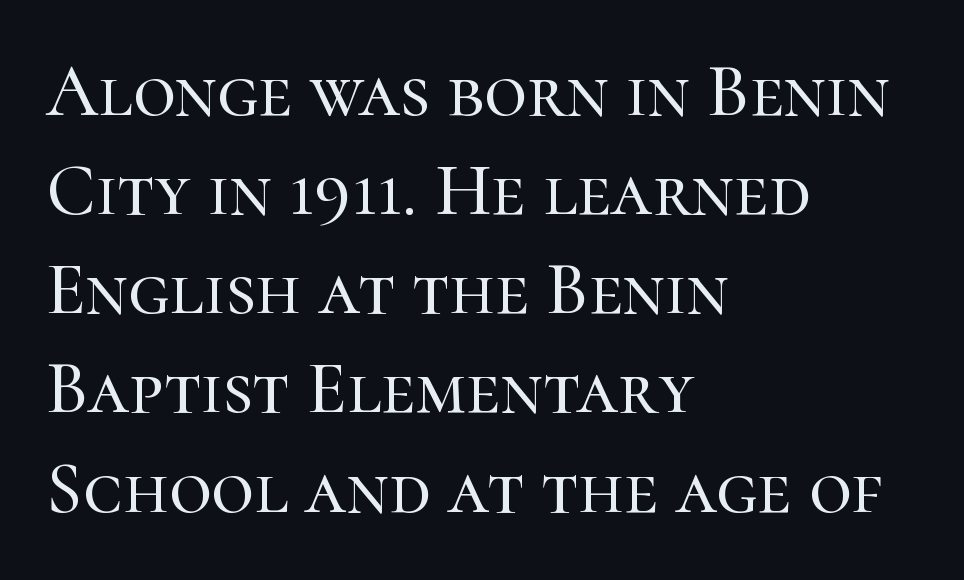
The image shows 74 px serif type, upright; set left-aligned, normal line spacing (1.34x), normal letter spacing, not underlined; high stroke contrast and a medium x-height.
